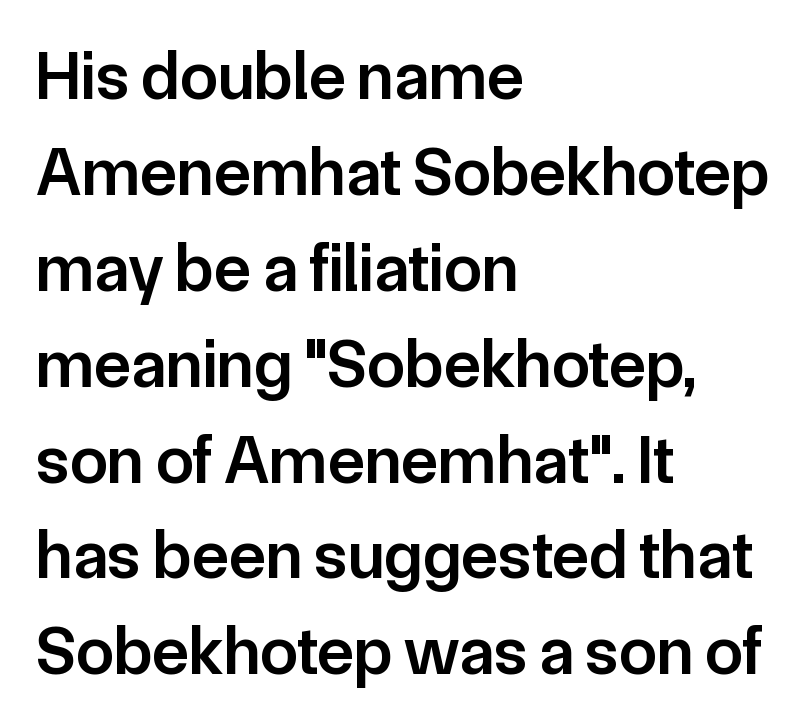
The passage shown is typed in a proportional face where columns would drift. The leading is moderate, giving the passage an even texture. On the weight axis this lands at semibold, roughly 600. Quick note: not italic, upright. The typeface chosen for these lines omits serifs. Has an underline been added? It has not.
